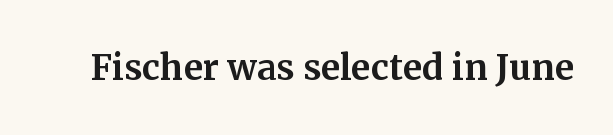
Q: Is the text italic (slanted)? A: No, it is upright.
Q: Is the typeface a serif or a sans-serif typeface? A: Serif.
Q: Is the text underlined? A: No.
Q: Is the spacing between letters normal or unusually wide? A: Normal.
Q: Width (condensed, normal, or wide)? A: Normal.
Q: Stroke contrast? A: Medium.
Q: x-height? A: Medium.
Q: Monospaced? A: No.
